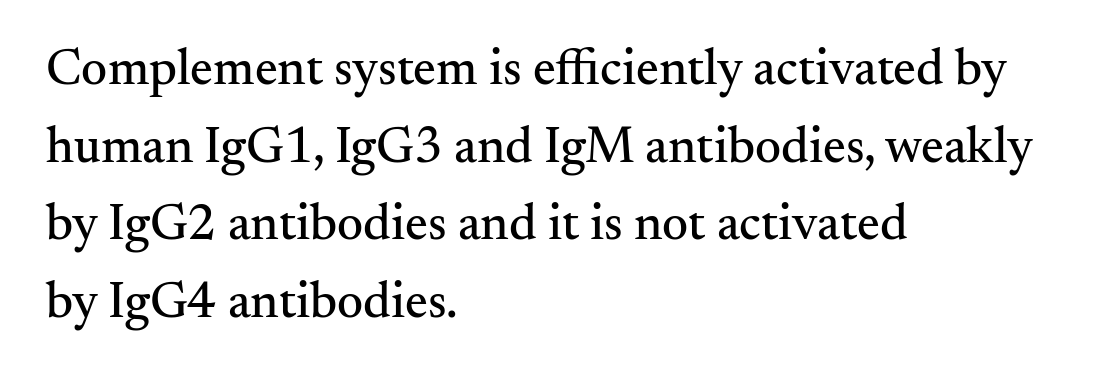
The image shows 51 px serif type, upright; set left-aligned, normal line spacing (1.52x), normal letter spacing, not underlined; medium stroke contrast and a small x-height.
